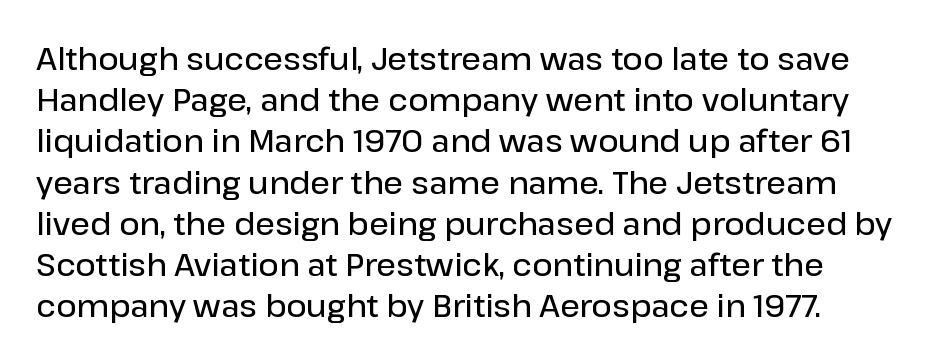
Q: Is the text bold? A: Semi-bold.
Q: Is the text italic (slanted)? A: No, it is upright.
Q: Is the typeface a serif or a sans-serif typeface? A: Sans-serif.
Q: Is the text underlined? A: No.
Q: Is the spacing between letters normal or unusually wide? A: Normal.
Q: Is the spacing between lines tight, normal or loose? A: Normal.
Q: Width (condensed, normal, or wide)? A: Normal.
Q: Stroke contrast? A: Low.
Q: x-height? A: Medium.
Q: Monospaced? A: No.
